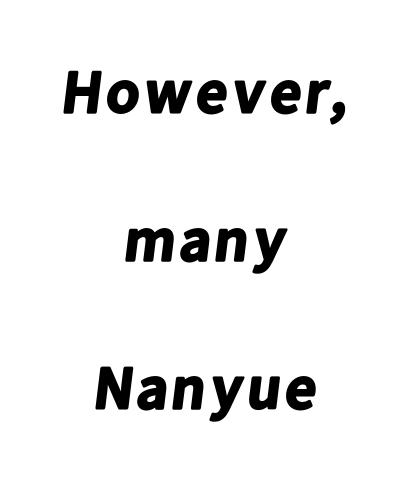
Q: Is the text bold? A: Yes.
Q: Is the typeface a serif or a sans-serif typeface? A: Sans-serif.
Q: Is the text underlined? A: No.
Q: How is the paragraph aligned? A: Centered.
Q: Is the spacing between letters normal or unusually wide? A: Normal.
Q: Is the spacing between lines tight, normal or loose? A: Loose.
Q: Width (condensed, normal, or wide)? A: Normal.
Q: Stroke contrast? A: Low.
Q: x-height? A: Medium.
Q: Monospaced? A: No.
